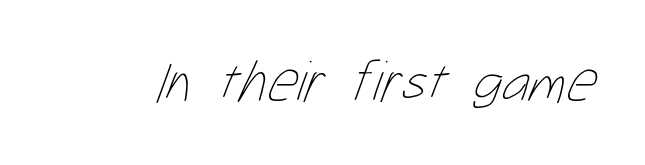
Q: Is the text bold? A: No.
Q: Is the text underlined? A: No.
Q: Is the spacing between letters normal or unusually wide? A: Normal.
Q: Width (condensed, normal, or wide)? A: Condensed.
Q: Stroke contrast? A: Low.
Q: x-height? A: Medium.
Q: Monospaced? A: No.
